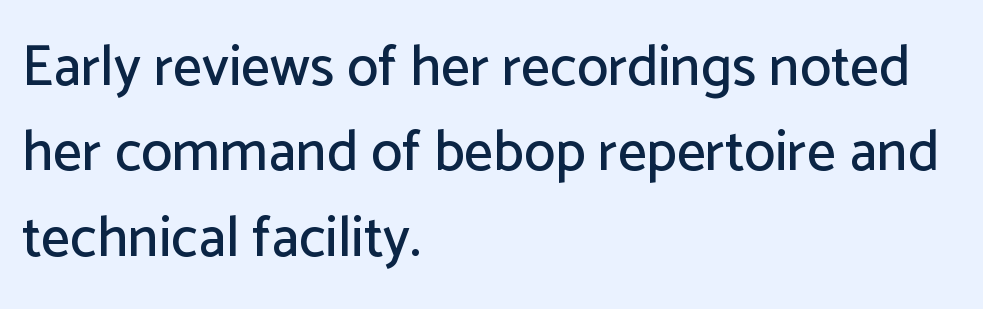
Q: Is the text italic (slanted)? A: No, it is upright.
Q: Is the typeface a serif or a sans-serif typeface? A: Sans-serif.
Q: Is the text underlined? A: No.
Q: How is the paragraph aligned? A: Left-aligned.
Q: Is the spacing between letters normal or unusually wide? A: Normal.
Q: Is the spacing between lines tight, normal or loose? A: Normal.
Q: Width (condensed, normal, or wide)? A: Normal.
Q: Stroke contrast? A: Low.
Q: x-height? A: Medium.
Q: Monospaced? A: No.
